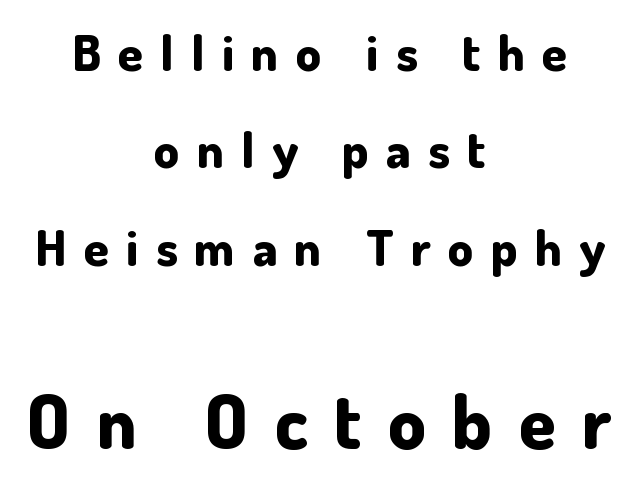
{"serif": "no", "italic": "no", "bold": "yes", "weight": "bold", "width": "normal", "stroke_contrast": "low", "x_height": "small", "monospaced": "no", "underline": "no", "align": "center", "line_spacing": "loose", "line_spacing_ratio": 1.95, "letter_spacing": "wide", "letter_spacing_em": 0.35, "larger_block": "second", "size_ratio": 1.5, "glyph_px": 75}
